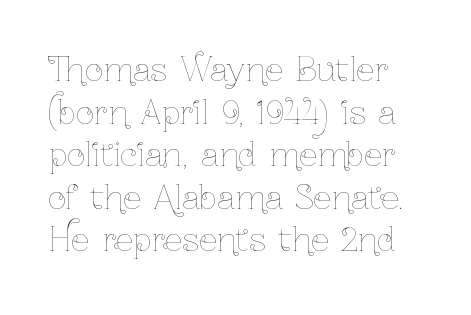
The image shows 32 px thin, condensed type, upright; set normal line spacing (1.33x), normal letter spacing, not underlined; low stroke contrast and a medium x-height.
